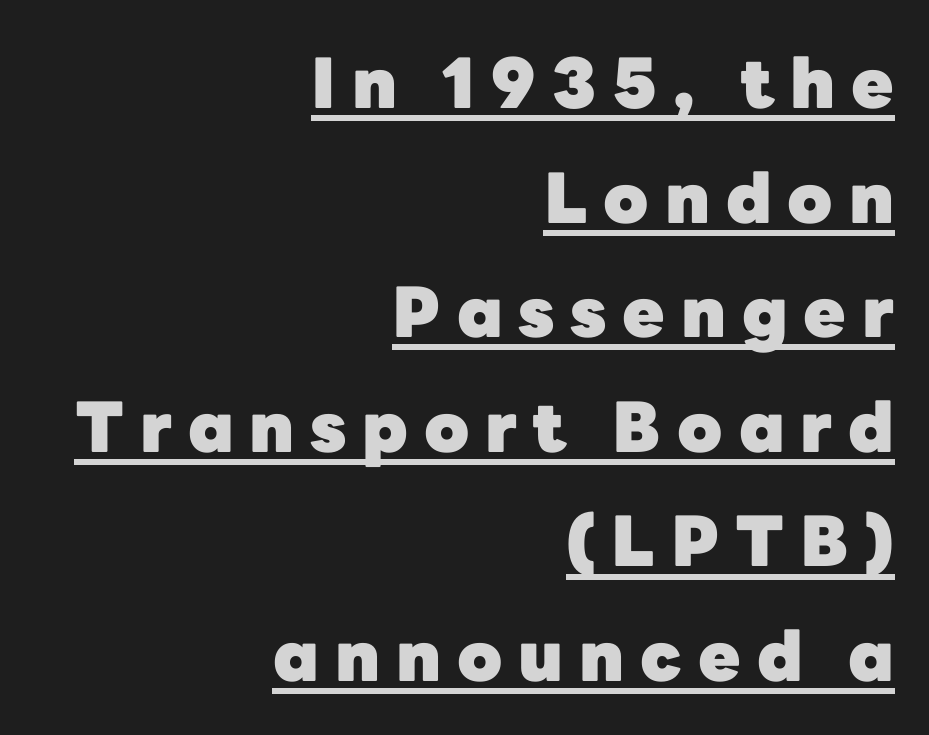
The image shows 69 px heavy sans-serif type, upright; set right-aligned, normal line spacing (1.66x), unusually wide letter spacing (+0.23 em), underlined; low stroke contrast and a medium x-height.
